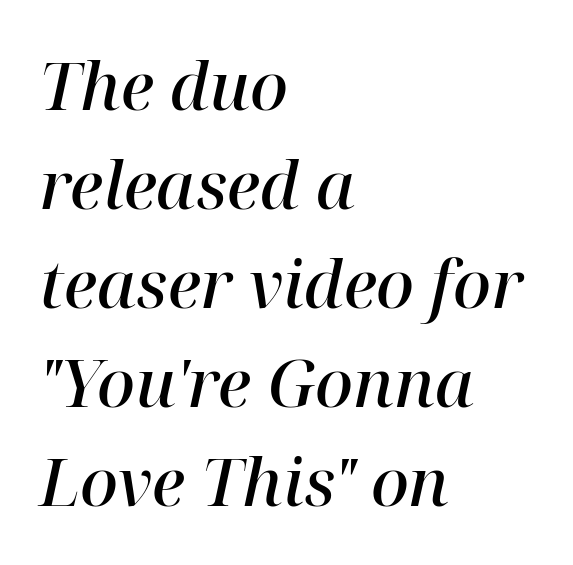
The image shows 66 px semibold serif type, italic (leaning right); set left-aligned, normal line spacing (1.5x), normal letter spacing, not underlined; high stroke contrast and a medium x-height.
